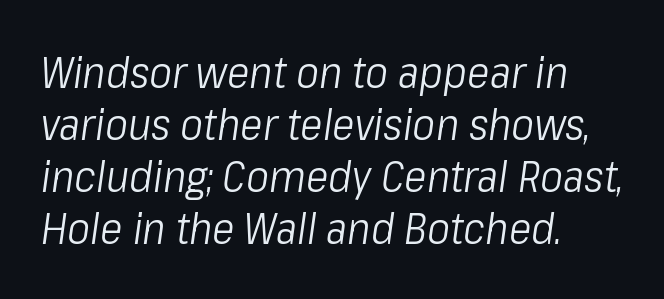
{"italic": "yes", "lean": "right", "slant_degrees": 8, "bold": "no", "weight": "light", "width": "condensed", "stroke_contrast": "low", "x_height": "medium", "monospaced": "no", "underline": "no", "align": "left", "line_spacing_ratio": 1.21, "letter_spacing": "normal", "letter_spacing_em": 0.0, "glyph_px": 43}
